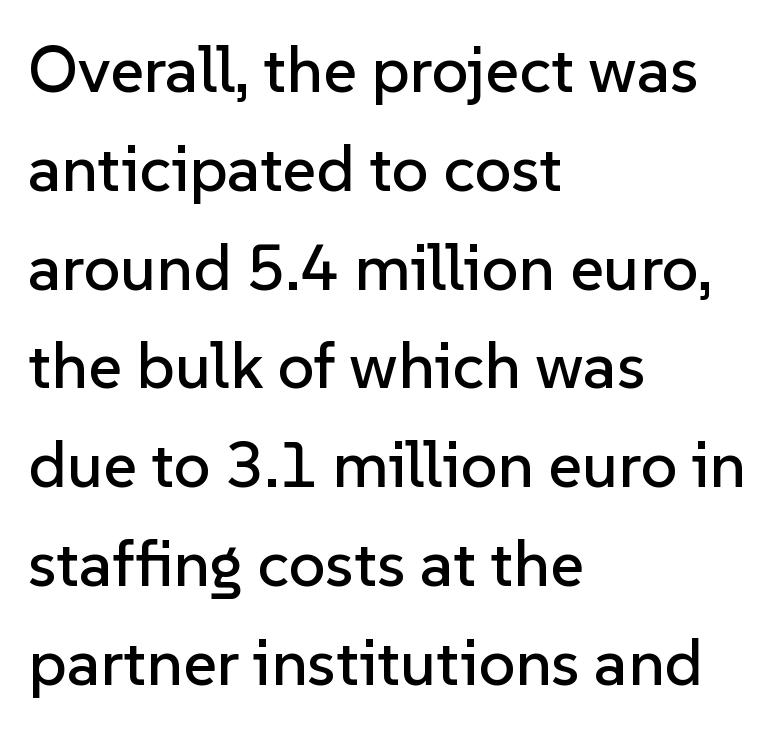
The image shows 65 px sans-serif type, upright; set left-aligned, normal line spacing (1.52x), normal letter spacing, not underlined; low stroke contrast and a medium x-height.
